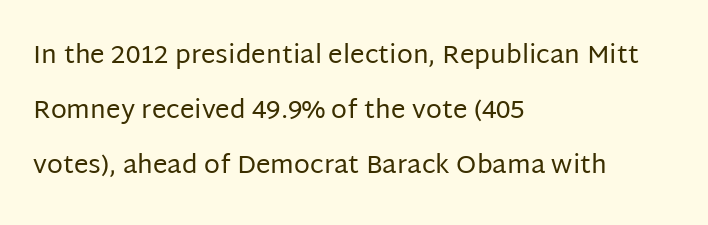
{"italic": "no", "bold": "no", "underline": "no", "align": "left", "line_spacing": "loose", "line_spacing_ratio": 2.12, "letter_spacing": "normal", "letter_spacing_em": 0.0, "glyph_px": 26}
